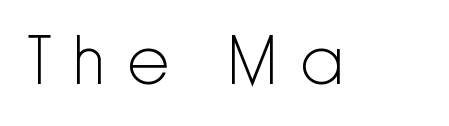
Q: Is the text bold? A: No.
Q: Is the text italic (slanted)? A: No, it is upright.
Q: Is the typeface a serif or a sans-serif typeface? A: Sans-serif.
Q: Is the text underlined? A: No.
Q: Is the spacing between letters normal or unusually wide? A: Unusually wide.
Q: Width (condensed, normal, or wide)? A: Normal.
Q: Stroke contrast? A: Low.
Q: x-height? A: Medium.
Q: Monospaced? A: No.
